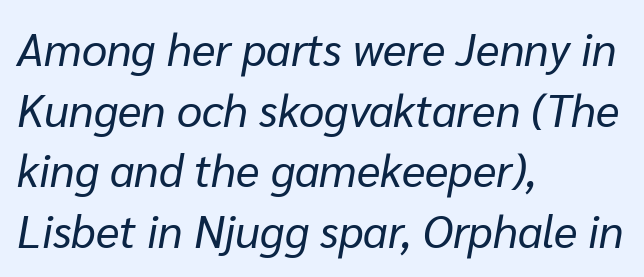
Q: Is the text bold? A: No.
Q: Is the text italic (slanted)? A: Yes, it leans right by about 10 degrees.
Q: Is the text underlined? A: No.
Q: How is the paragraph aligned? A: Left-aligned.
Q: Is the spacing between letters normal or unusually wide? A: Normal.
Q: Is the spacing between lines tight, normal or loose? A: Normal.
Q: Width (condensed, normal, or wide)? A: Normal.
Q: Stroke contrast? A: Low.
Q: x-height? A: Medium.
Q: Monospaced? A: No.
